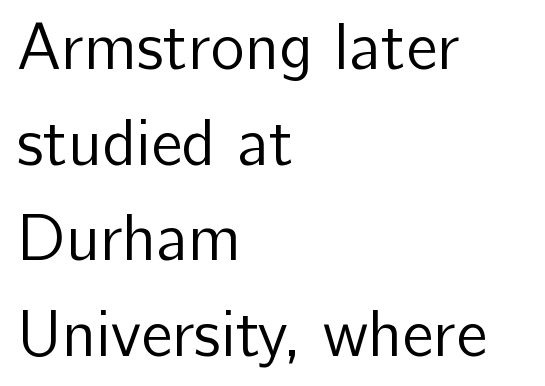
Unlike a traditional serif, this face leaves its strokes unadorned. Compared with typical body copy, the letter spacing here is the same. Honestly, there is no underline to notice here at all. The space between consecutive lines is moderate. Vertical stems look standard width or narrower in stroke.
